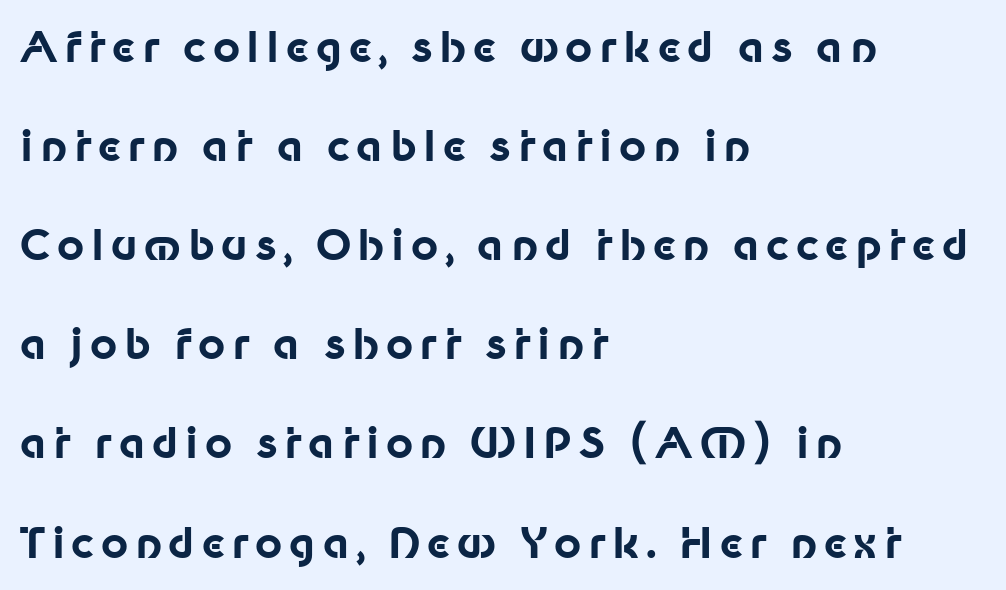
The image shows 42 px bold sans-serif type, upright; set left-aligned, loose line spacing (2.36x), not underlined; low stroke contrast and a medium x-height.
